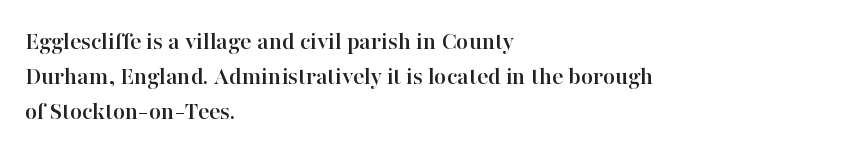
Q: Is the text italic (slanted)? A: No, it is upright.
Q: Is the text underlined? A: No.
Q: How is the paragraph aligned? A: Left-aligned.
Q: Is the spacing between letters normal or unusually wide? A: Normal.
Q: Is the spacing between lines tight, normal or loose? A: Normal.
